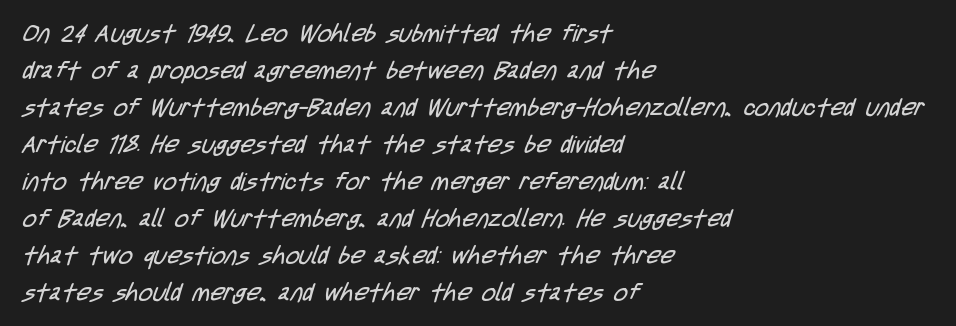
Q: Is the text bold? A: No.
Q: Is the text underlined? A: No.
Q: How is the paragraph aligned? A: Left-aligned.
Q: Is the spacing between letters normal or unusually wide? A: Normal.
Q: Is the spacing between lines tight, normal or loose? A: Normal.
